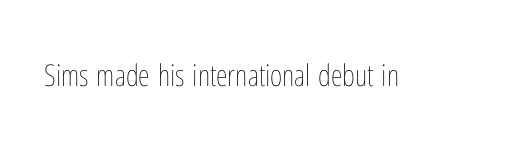
Q: Is the text bold? A: No.
Q: Is the text italic (slanted)? A: No, it is upright.
Q: Is the text underlined? A: No.
Q: Is the spacing between letters normal or unusually wide? A: Normal.
Q: Width (condensed, normal, or wide)? A: Condensed.
Q: Stroke contrast? A: Low.
Q: x-height? A: Medium.
Q: Monospaced? A: No.
